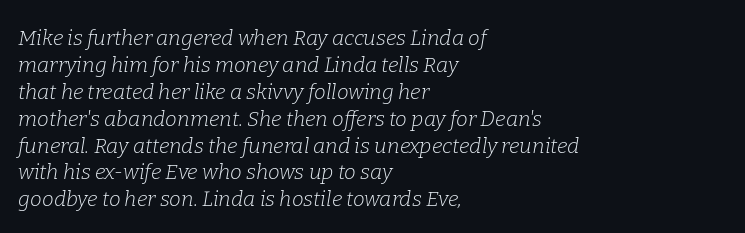
Q: Is the text bold? A: No.
Q: Is the text italic (slanted)? A: Yes, it leans right by about 9 degrees.
Q: Is the text underlined? A: No.
Q: How is the paragraph aligned? A: Left-aligned.
Q: Is the spacing between letters normal or unusually wide? A: Normal.
Q: Is the spacing between lines tight, normal or loose? A: Normal.
